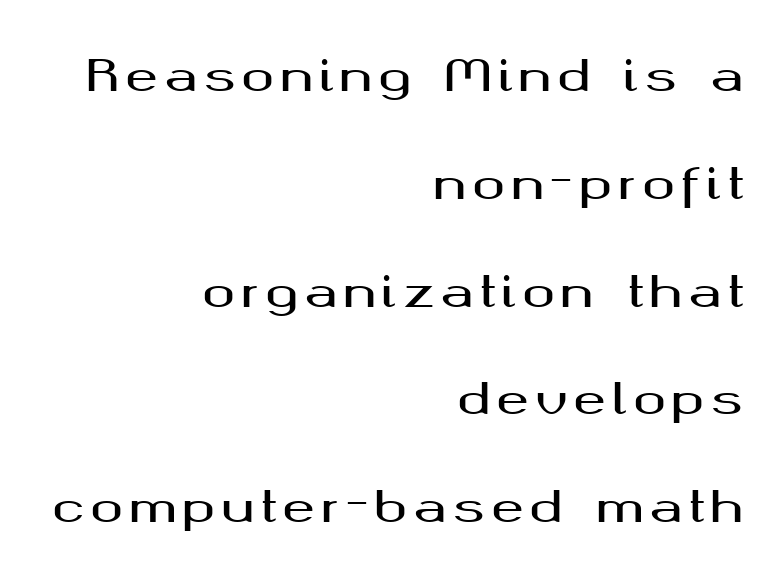
Q: Is the text italic (slanted)? A: No, it is upright.
Q: Is the typeface a serif or a sans-serif typeface? A: Sans-serif.
Q: Is the text underlined? A: No.
Q: How is the paragraph aligned? A: Right-aligned.
Q: Is the spacing between lines tight, normal or loose? A: Loose.
Q: Width (condensed, normal, or wide)? A: Wide.
Q: Stroke contrast? A: Medium.
Q: x-height? A: Medium.
Q: Monospaced? A: No.
